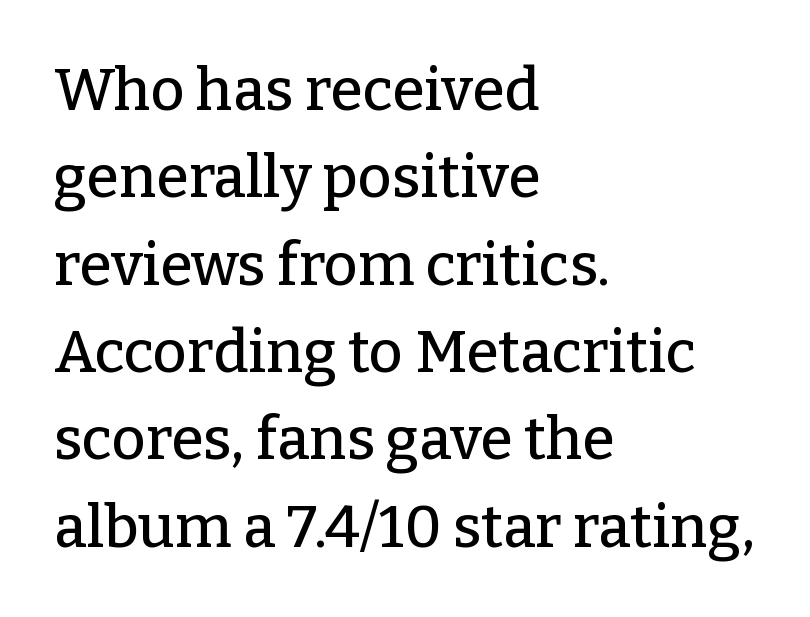
Q: Is the text italic (slanted)? A: No, it is upright.
Q: Is the typeface a serif or a sans-serif typeface? A: Serif.
Q: Is the text underlined? A: No.
Q: How is the paragraph aligned? A: Left-aligned.
Q: Is the spacing between letters normal or unusually wide? A: Normal.
Q: Is the spacing between lines tight, normal or loose? A: Normal.
Q: Width (condensed, normal, or wide)? A: Normal.
Q: Stroke contrast? A: Low.
Q: x-height? A: Medium.
Q: Monospaced? A: No.
